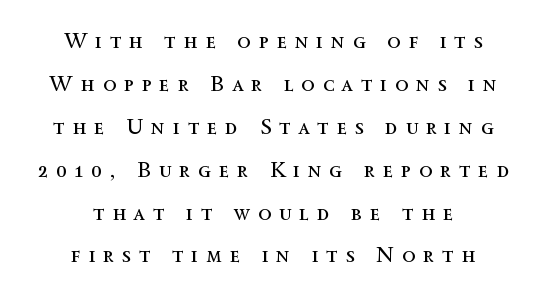
{"italic": "no", "bold": "no", "underline": "no", "align": "center", "line_spacing": "loose", "line_spacing_ratio": 1.95, "letter_spacing": "wide", "letter_spacing_em": 0.36, "glyph_px": 22}
